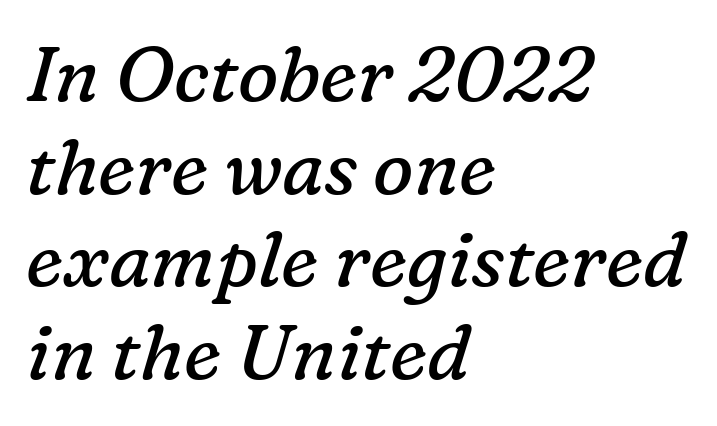
{"serif": "yes", "italic": "yes", "lean": "right", "slant_degrees": 16, "bold": "no", "weight": "regular", "width": "normal", "stroke_contrast": "low", "x_height": "medium", "monospaced": "no", "underline": "no", "align": "left", "line_spacing_ratio": 1.22, "letter_spacing": "normal", "letter_spacing_em": 0.0, "glyph_px": 76}
